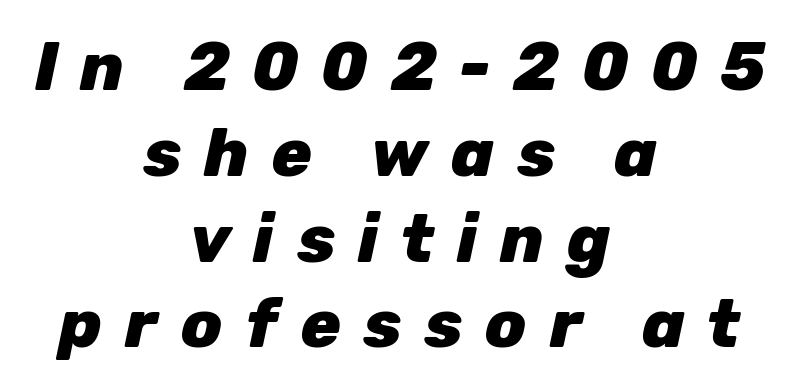
The image shows 67 px heavy type, italic (leaning right); set centered, normal line spacing (1.28x), unusually wide letter spacing (+0.34 em), not underlined; low stroke contrast and a medium x-height.
